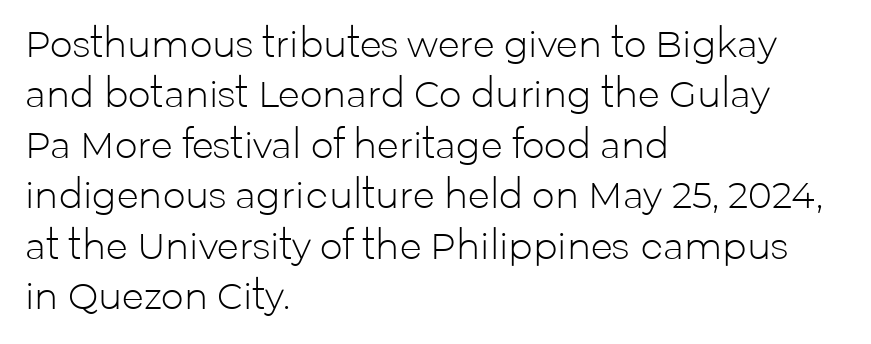
How would I describe the line gaps? Plain and ordinary. Every character sits straight up, as roman type does. The letters look calm and open, with moderate or lighter stems. Nobody touched the tracking dial on this one. Note the varied advance widths — an 'i' is clearly narrower than an 'm'. If you drew a ruler down the left edge, every line would touch it.
